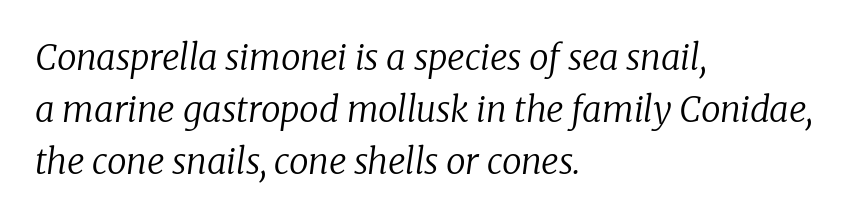
Has an underline been added? It has not. The face looks like a standard text weight, possibly lighter. The rag falls on the right side of this text block. Regarding leading, the lines here are spaced in the standard way. The text was rendered using a seriffed face with decorative stroke endings. Observe the ordinary spacing: letters are neighbours, not strangers.
